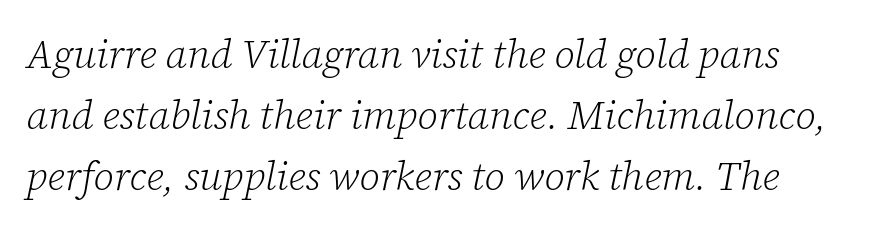
The baseline area is clear. Stroke thickness stays within the range of a standard reading face or lighter. The line-height multiplier appears to be the usual default. This sample uses plain, unmodified letter spacing. Note the varied advance widths — an 'i' is clearly narrower than an 'm'.
